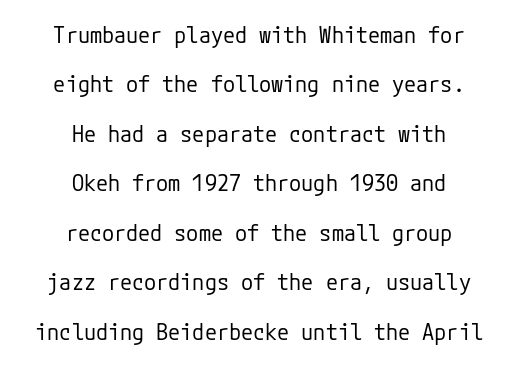
Centered paragraph, ragged on both sides. The space beneath each line is pristine and unruled. Is the type heavy? It reads as light-to-regular instead. In terms of posture, this sample is upright. Honestly, the rows look like they've been pulled way apart.
